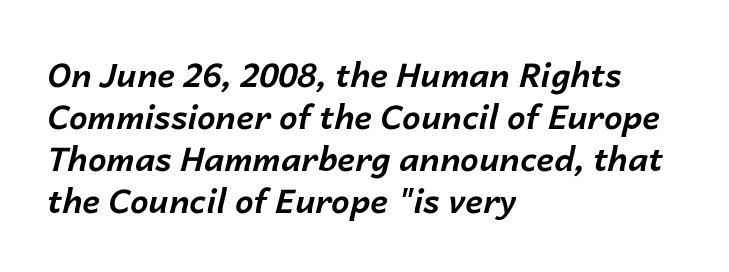
The image shows 33 px bold type, italic (leaning right); set left-aligned, normal line spacing (1.27x), normal letter spacing, not underlined; low stroke contrast and a medium x-height.
